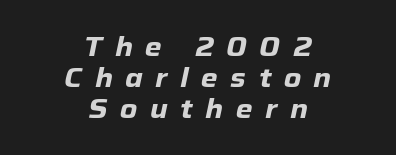
Students, this is bold: see how much ink each stroke carries. How are the letters spaced? Widely, with obvious added tracking. Rows of type sit shoulder to shoulder in the vertical direction. The string is rendered with underlining switched off. Looking at the ascenders, they clearly lean. The typesetter chose a symmetrical, centered arrangement here.
